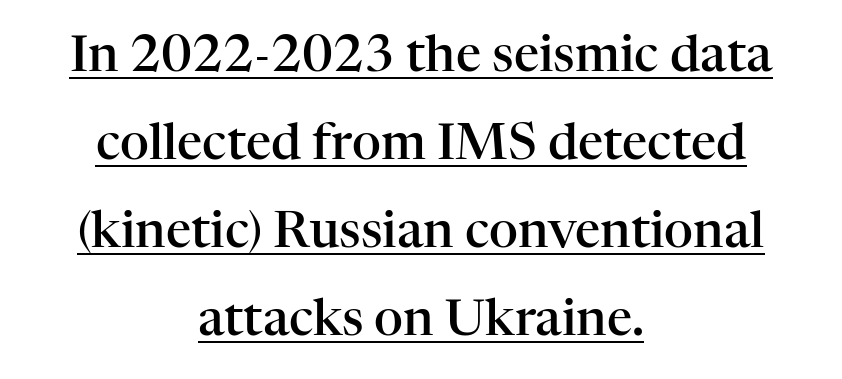
{"serif": "yes", "italic": "no", "bold": "semi", "weight": "semibold", "width": "normal", "stroke_contrast": "high", "x_height": "medium", "monospaced": "no", "underline": "yes", "align": "center", "line_spacing_ratio": 1.76, "letter_spacing": "normal", "letter_spacing_em": 0.0, "glyph_px": 50}
